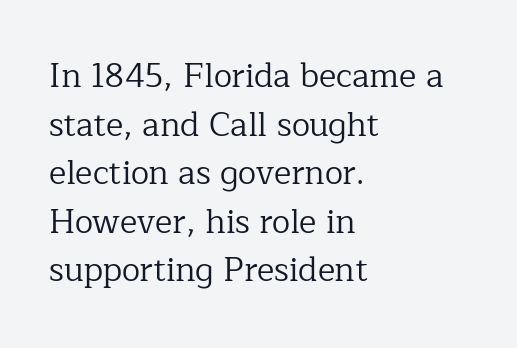
{"serif": "yes", "italic": "no", "bold": "no", "weight": "regular", "width": "normal", "stroke_contrast": "low", "x_height": "medium", "monospaced": "no", "underline": "no", "align": "left", "line_spacing": "normal", "line_spacing_ratio": 1.47, "letter_spacing": "normal", "letter_spacing_em": 0.0, "glyph_px": 33}
